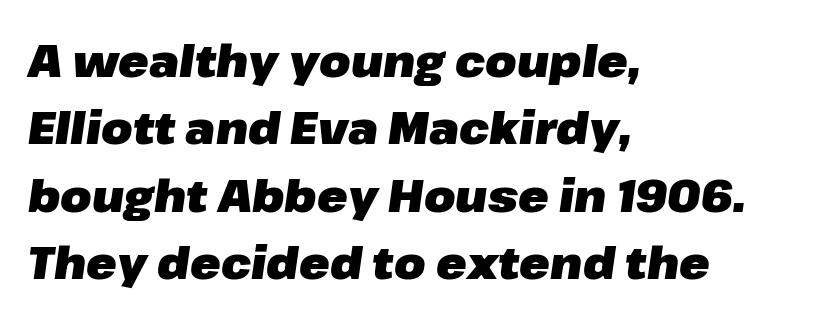
The image shows 45 px heavy type, italic (leaning right); set left-aligned, normal line spacing (1.5x), normal letter spacing, not underlined; low stroke contrast and a medium x-height.
